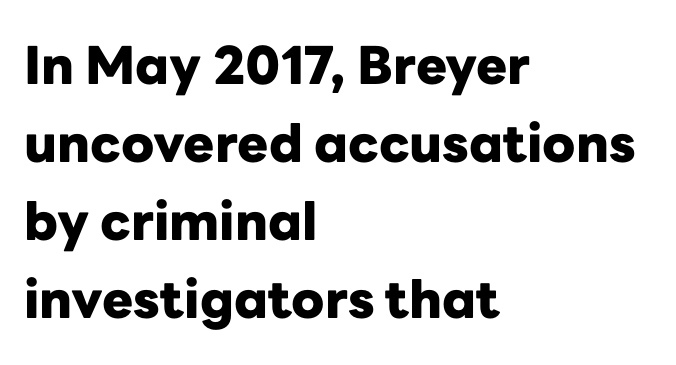
{"serif": "no", "italic": "no", "bold": "yes", "weight": "heavy", "width": "normal", "stroke_contrast": "low", "x_height": "medium", "monospaced": "no", "underline": "no", "align": "left", "line_spacing": "normal", "line_spacing_ratio": 1.5, "letter_spacing": "normal", "letter_spacing_em": 0.0, "glyph_px": 52}
